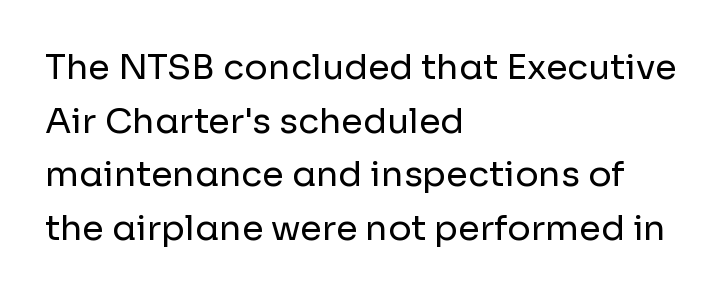
Q: Is the text bold? A: No.
Q: Is the text italic (slanted)? A: No, it is upright.
Q: Is the typeface a serif or a sans-serif typeface? A: Sans-serif.
Q: Is the text underlined? A: No.
Q: How is the paragraph aligned? A: Left-aligned.
Q: Is the spacing between letters normal or unusually wide? A: Normal.
Q: Is the spacing between lines tight, normal or loose? A: Normal.
Q: Width (condensed, normal, or wide)? A: Normal.
Q: Stroke contrast? A: Low.
Q: x-height? A: Medium.
Q: Monospaced? A: No.
